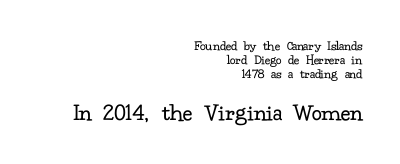
Q: Is the text bold? A: No.
Q: Is the text italic (slanted)? A: No, it is upright.
Q: Is the text underlined? A: No.
Q: How is the paragraph aligned? A: Right-aligned.
Q: Is the spacing between letters normal or unusually wide? A: Normal.
Q: Is the spacing between lines tight, normal or loose? A: Tight.
Q: Which block of text is set in a larger size, the first (top) or the second (bottom)? A: The second (bottom) one.
